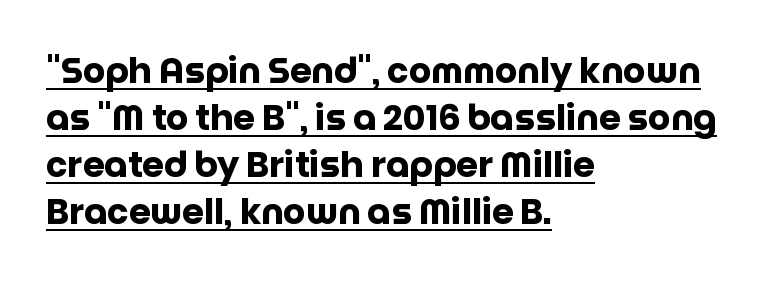
Q: Is the text bold? A: Yes.
Q: Is the text italic (slanted)? A: No, it is upright.
Q: Is the typeface a serif or a sans-serif typeface? A: Sans-serif.
Q: Is the text underlined? A: Yes.
Q: How is the paragraph aligned? A: Left-aligned.
Q: Is the spacing between letters normal or unusually wide? A: Normal.
Q: Is the spacing between lines tight, normal or loose? A: Normal.
Q: Width (condensed, normal, or wide)? A: Normal.
Q: Stroke contrast? A: Low.
Q: x-height? A: Large.
Q: Monospaced? A: No.
